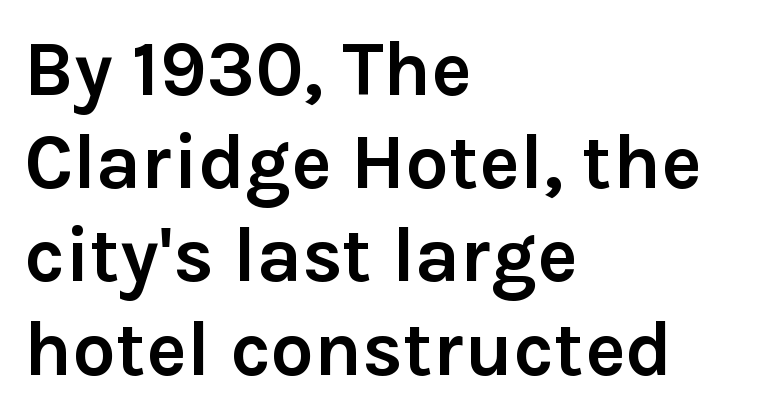
Q: Is the text bold? A: Yes.
Q: Is the text italic (slanted)? A: No, it is upright.
Q: Is the typeface a serif or a sans-serif typeface? A: Sans-serif.
Q: Is the text underlined? A: No.
Q: How is the paragraph aligned? A: Left-aligned.
Q: Is the spacing between letters normal or unusually wide? A: Normal.
Q: Width (condensed, normal, or wide)? A: Normal.
Q: Stroke contrast? A: Low.
Q: x-height? A: Medium.
Q: Monospaced? A: No.
